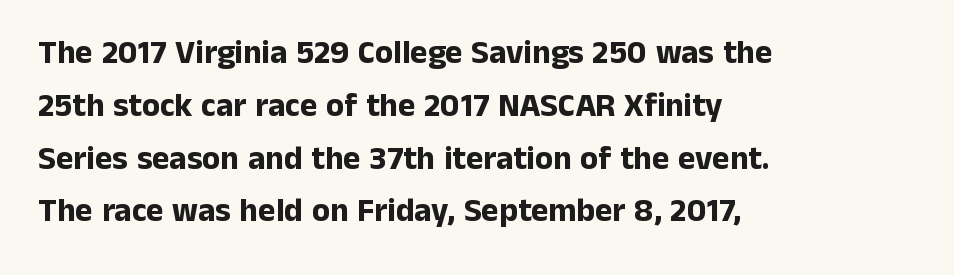
The image shows 33 px bold sans-serif type, upright; set left-aligned, normal line spacing (1.6x), normal letter spacing, not underlined; low stroke contrast and a medium x-height.
